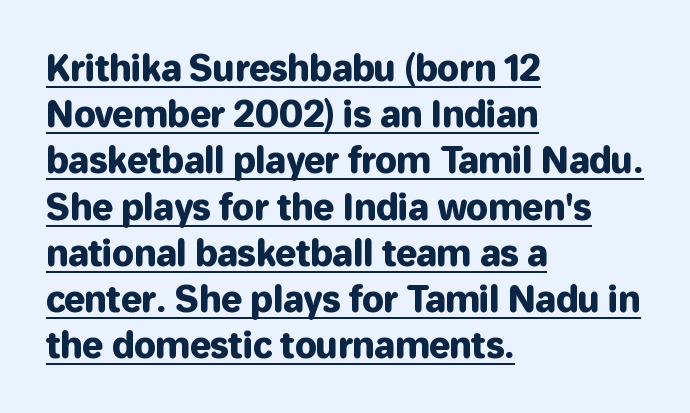
The compositor pushed each line to the left boundary. Typographically, this falls in the sans-serif category. Is there much room between lines? A standard amount, neither cramped nor airy. No italicization has been applied; the sample stays upright. A baseline rule has been typeset under these characters.
